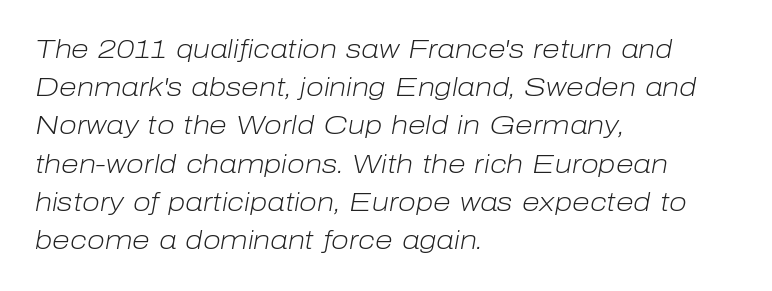
{"italic": "yes", "lean": "right", "slant_degrees": 10, "bold": "no", "underline": "no", "align": "left", "line_spacing": "normal", "line_spacing_ratio": 1.47, "letter_spacing": "normal", "letter_spacing_em": 0.0, "glyph_px": 26}
